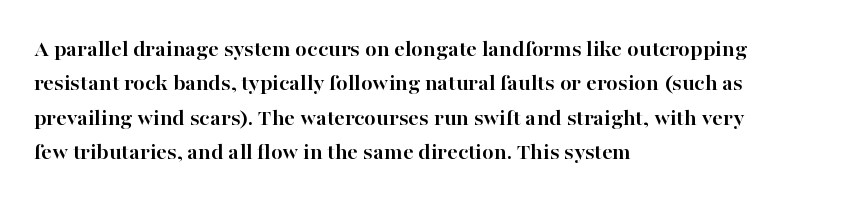
{"italic": "no", "bold": "yes", "underline": "no", "align": "left", "line_spacing": "normal", "line_spacing_ratio": 1.43, "letter_spacing": "normal", "letter_spacing_em": 0.0, "glyph_px": 24}
